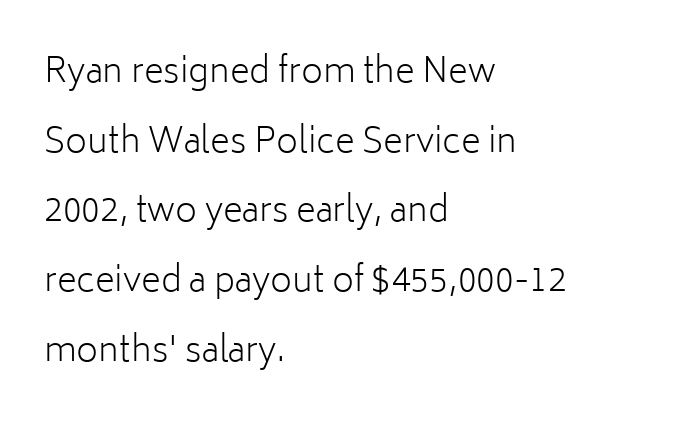
Q: Is the text bold? A: No.
Q: Is the text italic (slanted)? A: No, it is upright.
Q: Is the typeface a serif or a sans-serif typeface? A: Sans-serif.
Q: Is the text underlined? A: No.
Q: How is the paragraph aligned? A: Left-aligned.
Q: Is the spacing between letters normal or unusually wide? A: Normal.
Q: Is the spacing between lines tight, normal or loose? A: Loose.
Q: Width (condensed, normal, or wide)? A: Normal.
Q: Stroke contrast? A: Low.
Q: x-height? A: Medium.
Q: Monospaced? A: No.
